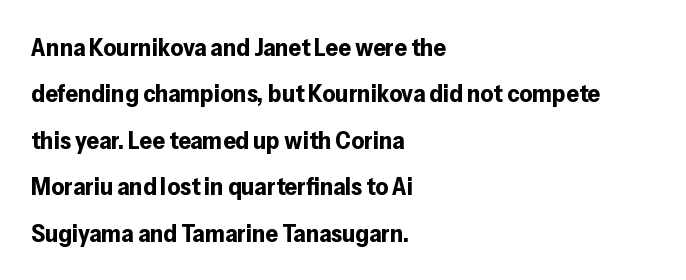
{"italic": "no", "bold": "yes", "underline": "no", "align": "left", "line_spacing_ratio": 1.86, "letter_spacing": "normal", "letter_spacing_em": 0.0, "glyph_px": 25}
